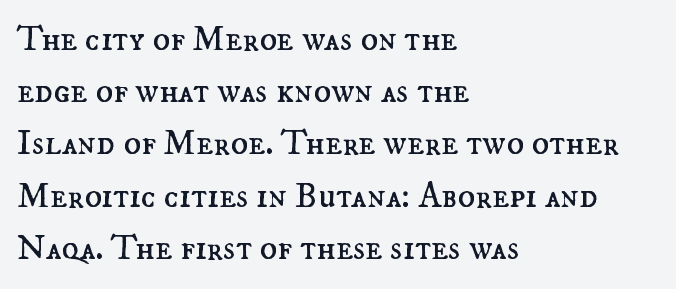
Q: Is the text bold? A: No.
Q: Is the text italic (slanted)? A: No, it is upright.
Q: Is the text underlined? A: No.
Q: How is the paragraph aligned? A: Left-aligned.
Q: Is the spacing between letters normal or unusually wide? A: Normal.
Q: Is the spacing between lines tight, normal or loose? A: Normal.
Q: Width (condensed, normal, or wide)? A: Normal.
Q: Stroke contrast? A: Medium.
Q: x-height? A: Small.
Q: Monospaced? A: No.
